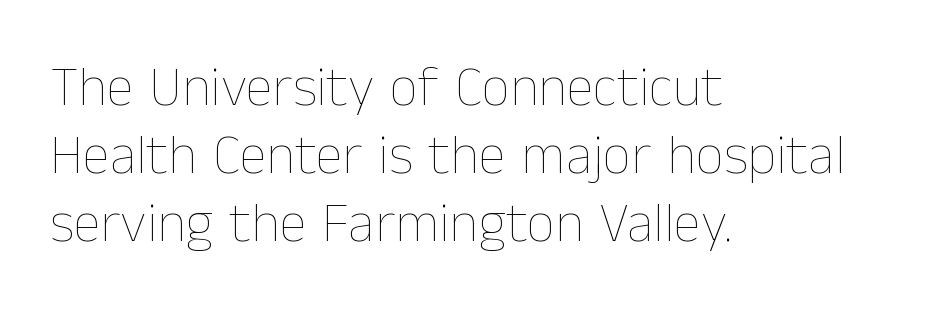
Q: Is the text bold? A: No.
Q: Is the text italic (slanted)? A: No, it is upright.
Q: Is the text underlined? A: No.
Q: How is the paragraph aligned? A: Left-aligned.
Q: Is the spacing between letters normal or unusually wide? A: Normal.
Q: Width (condensed, normal, or wide)? A: Normal.
Q: Stroke contrast? A: Low.
Q: x-height? A: Medium.
Q: Monospaced? A: No.
